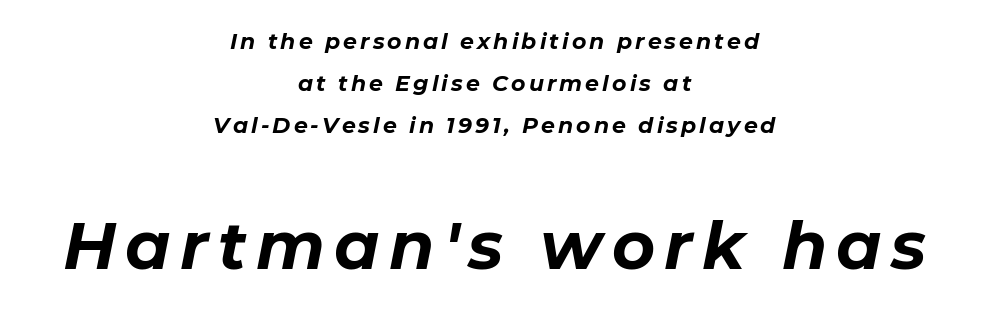
Q: Is the text bold? A: Yes.
Q: Is the text italic (slanted)? A: Yes, it leans right by about 11 degrees.
Q: Is the text underlined? A: No.
Q: How is the paragraph aligned? A: Centered.
Q: Is the spacing between lines tight, normal or loose? A: Loose.
Q: Which block of text is set in a larger size, the first (top) or the second (bottom)? A: The second (bottom) one.
Q: Width (condensed, normal, or wide)? A: Normal.
Q: Stroke contrast? A: Low.
Q: x-height? A: Medium.
Q: Monospaced? A: No.
